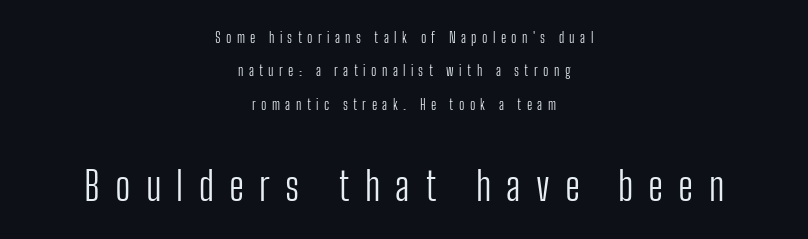
The image shows 40 px light, condensed sans-serif type, upright; set centered, loose line spacing (2.38x), unusually wide letter spacing (+0.38 em), not underlined; the second (bottom) block is 2.86x larger; low stroke contrast and a medium x-height.
